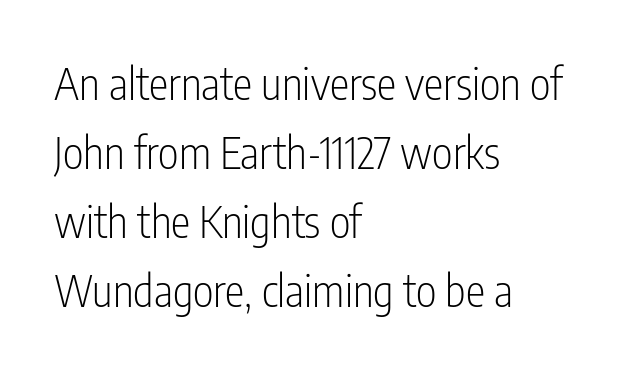
{"serif": "no", "italic": "no", "bold": "no", "weight": "light", "width": "condensed", "stroke_contrast": "low", "x_height": "medium", "monospaced": "no", "underline": "no", "align": "left", "line_spacing": "normal", "line_spacing_ratio": 1.57, "letter_spacing": "normal", "letter_spacing_em": 0.0, "glyph_px": 44}
